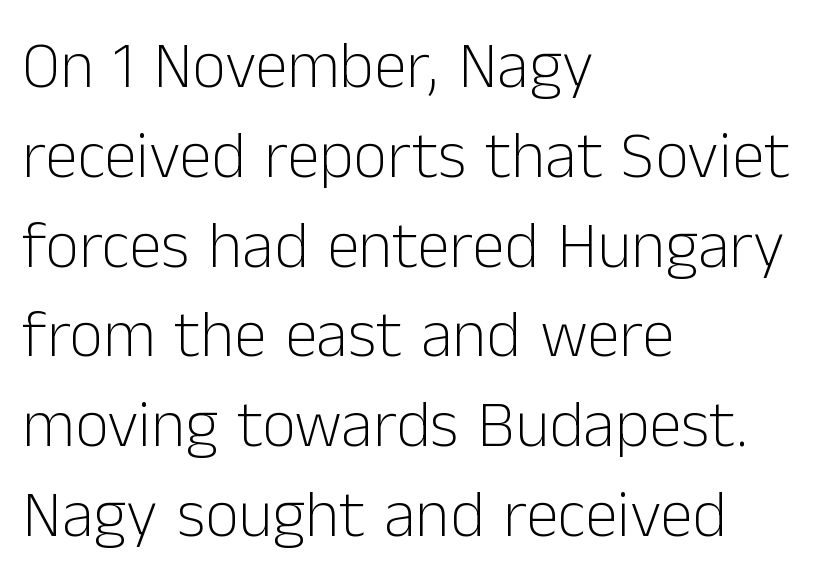
Q: Is the text bold? A: No.
Q: Is the text italic (slanted)? A: No, it is upright.
Q: Is the typeface a serif or a sans-serif typeface? A: Sans-serif.
Q: Is the text underlined? A: No.
Q: How is the paragraph aligned? A: Left-aligned.
Q: Is the spacing between letters normal or unusually wide? A: Normal.
Q: Is the spacing between lines tight, normal or loose? A: Normal.
Q: Width (condensed, normal, or wide)? A: Normal.
Q: Stroke contrast? A: Low.
Q: x-height? A: Medium.
Q: Monospaced? A: No.
